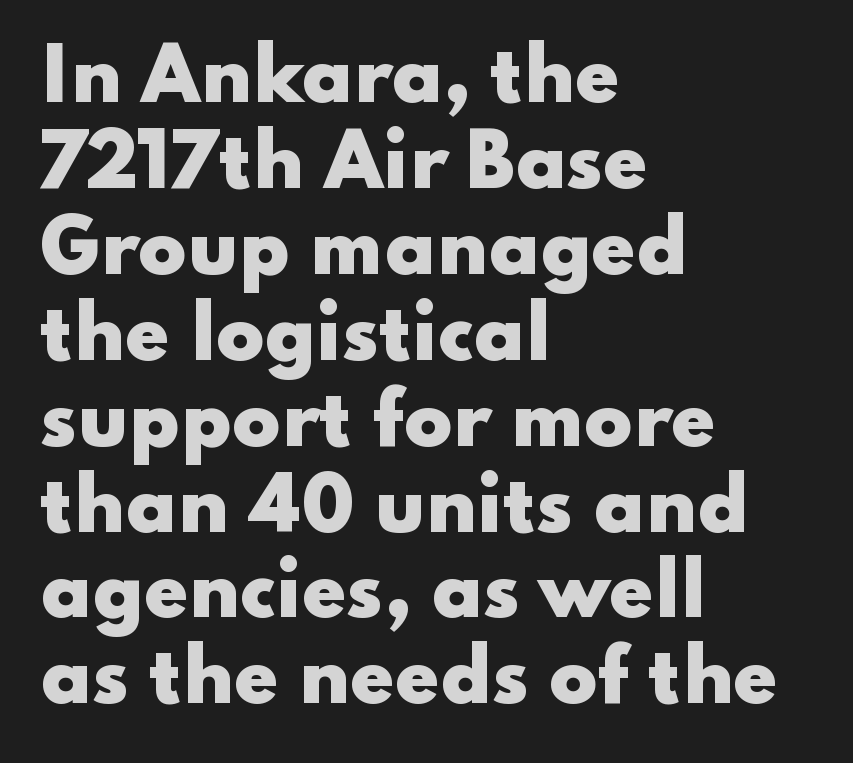
Nobody drew a line under any word here. This sample has the flowing, uneven cadence of proportional lettering. Alignment: flush left. Tall strokes in this sample are plumb rather than angled. How are the letters spaced? Ordinarily, with no added tracking. Every letter is thick-stroked: bold, no question.
